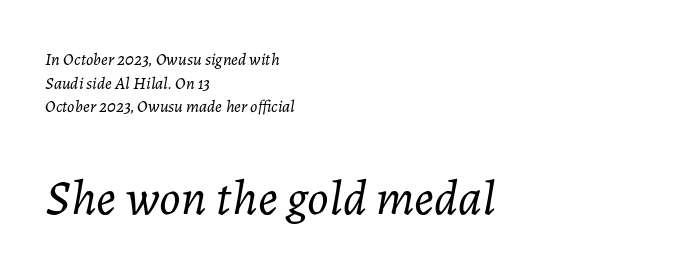
The image shows 50 px light type, italic (leaning right); set left-aligned, normal line spacing (1.39x), normal letter spacing, not underlined; the second (bottom) block is 2.94x larger; low stroke contrast and a medium x-height.
